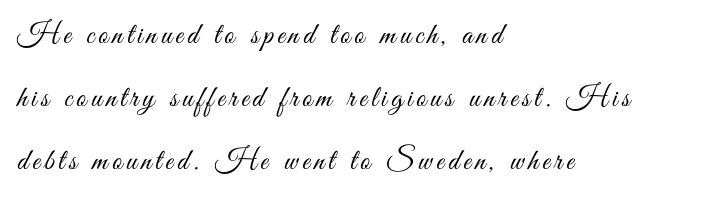
Q: Is the text bold? A: No.
Q: Is the text italic (slanted)? A: Yes.
Q: Is the typeface a serif or a sans-serif typeface? A: Sans-serif.
Q: Is the text underlined? A: No.
Q: How is the paragraph aligned? A: Left-aligned.
Q: Is the spacing between lines tight, normal or loose? A: Loose.
Q: Width (condensed, normal, or wide)? A: Condensed.
Q: Stroke contrast? A: Medium.
Q: x-height? A: Small.
Q: Monospaced? A: No.
